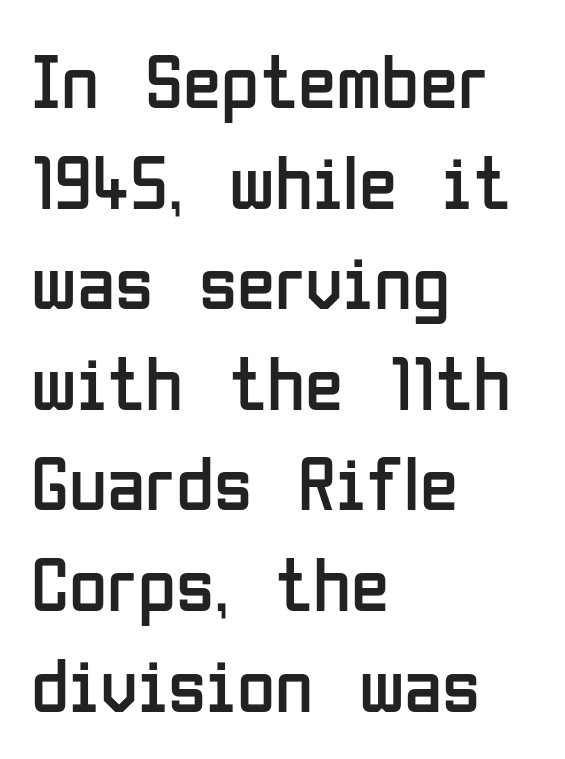
Leftover space on each line is placed entirely after the last word. Do the letters lean? They stand straight. This block has exactly the height ordinary leading produces. This is not heavy type; no bold has been used.
